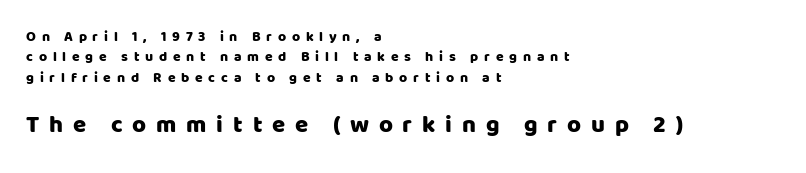
{"italic": "no", "underline": "no", "align": "left", "line_spacing": "normal", "line_spacing_ratio": 1.45, "letter_spacing": "wide", "letter_spacing_em": 0.41, "larger_block": "second", "size_ratio": 1.71, "glyph_px": 24}
